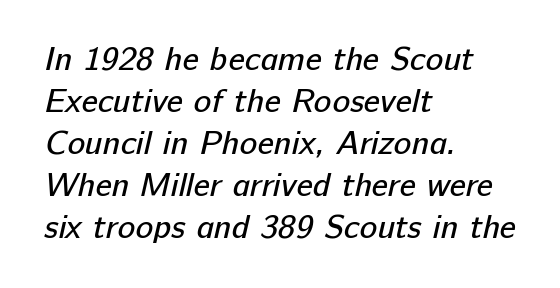
The image shows 33 px regular-weight sans-serif type; set left-aligned, normal line spacing (1.27x), normal letter spacing, not underlined; low stroke contrast and a medium x-height.
